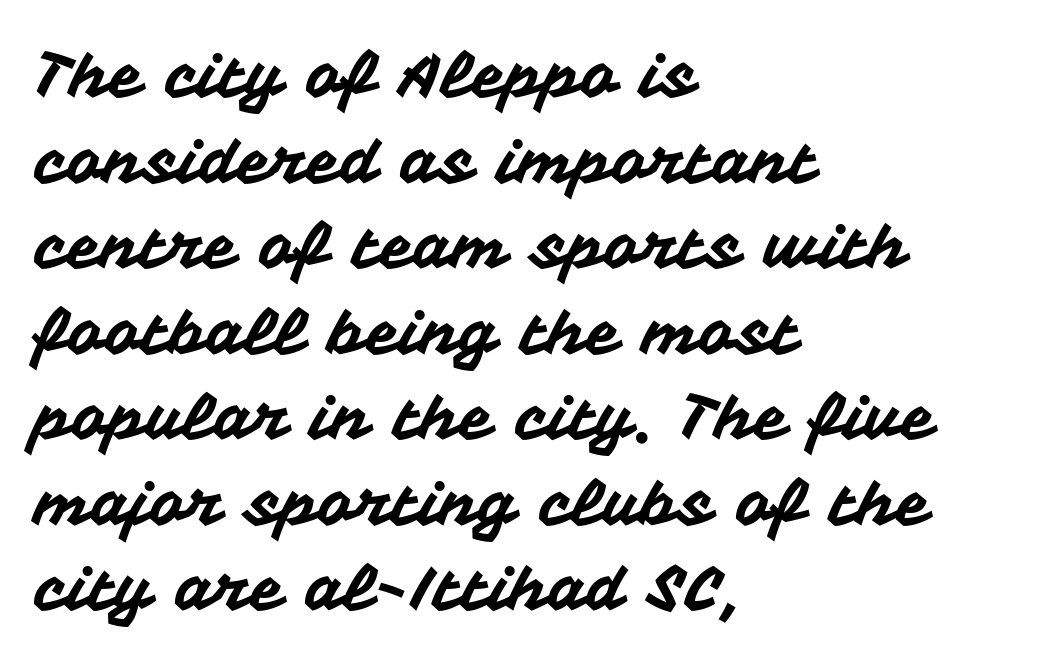
The text block is weighted toward the left margin, trailing off unevenly rightward. Typographically, this falls in the sans-serif category. What stands out about the letter spacing? Nothing — it is the standard amount. Glance below the letters and you will spot only blank space.
